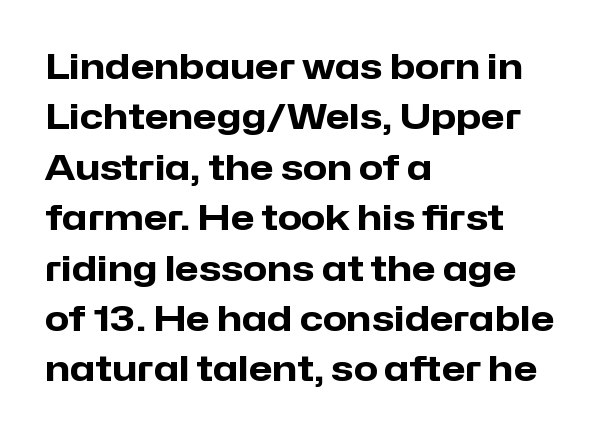
Q: Is the text bold? A: Yes.
Q: Is the text italic (slanted)? A: No, it is upright.
Q: Is the typeface a serif or a sans-serif typeface? A: Sans-serif.
Q: Is the text underlined? A: No.
Q: How is the paragraph aligned? A: Left-aligned.
Q: Is the spacing between letters normal or unusually wide? A: Normal.
Q: Is the spacing between lines tight, normal or loose? A: Normal.
Q: Width (condensed, normal, or wide)? A: Normal.
Q: Stroke contrast? A: Low.
Q: x-height? A: Medium.
Q: Monospaced? A: No.
